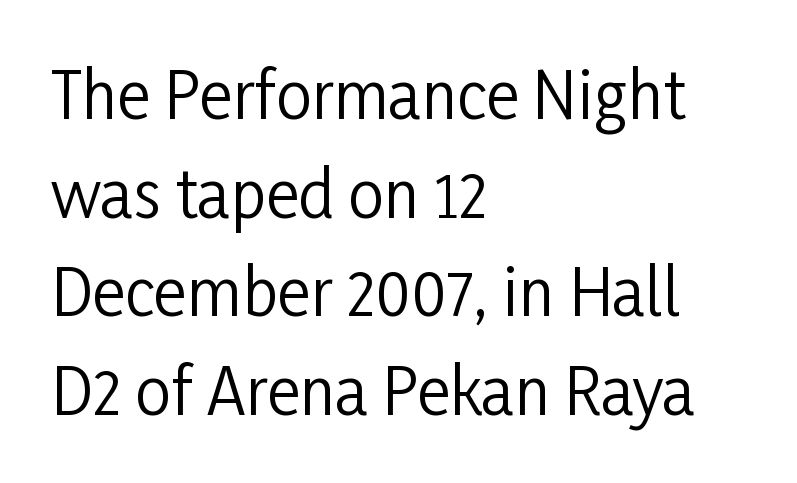
The image shows 64 px regular-weight, condensed sans-serif type, upright; set left-aligned, normal line spacing (1.54x), normal letter spacing, not underlined; low stroke contrast and a medium x-height.
